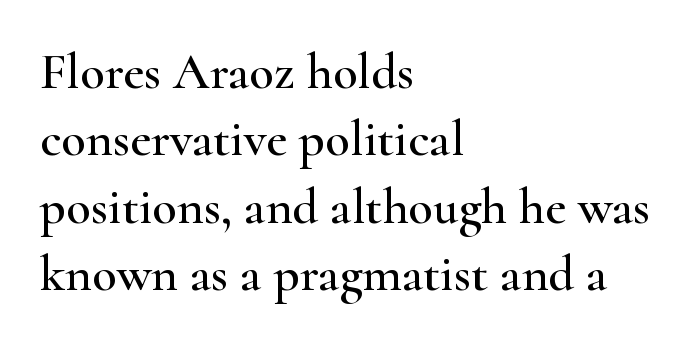
{"serif": "yes", "italic": "no", "width": "wide", "stroke_contrast": "high", "x_height": "small", "monospaced": "no", "underline": "no", "align": "left", "line_spacing": "normal", "line_spacing_ratio": 1.32, "letter_spacing": "normal", "letter_spacing_em": 0.0, "glyph_px": 51}
